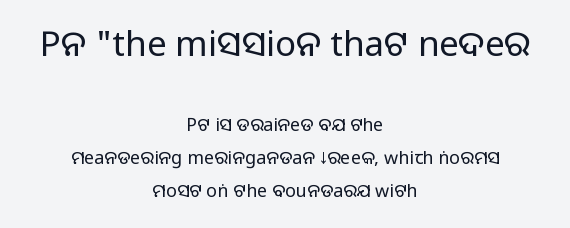
The rendering positions every line midway between the sides. Bold? No — there's no thickening of the strokes. Any mark beneath the type? The region is blank. This is the regular roman posture of the typeface.
